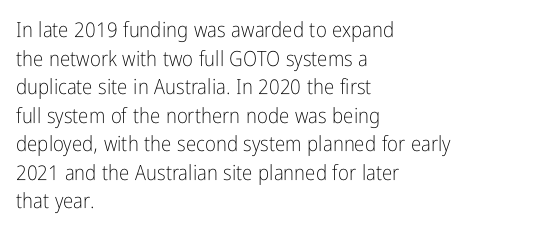
Line beginnings align vertically; line endings do not. Whoever set this chose a conventional vertical rhythm. Stroke mass is kept to a normal reading level or below. Nobody touched the tracking dial on this one.
